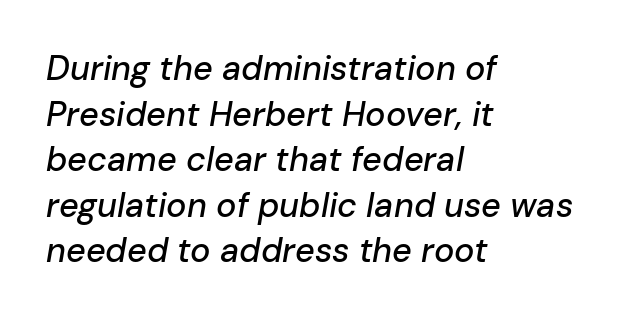
Q: Is the text italic (slanted)? A: Yes, it leans right by about 10 degrees.
Q: Is the text underlined? A: No.
Q: How is the paragraph aligned? A: Left-aligned.
Q: Is the spacing between letters normal or unusually wide? A: Normal.
Q: Is the spacing between lines tight, normal or loose? A: Normal.
Q: Width (condensed, normal, or wide)? A: Normal.
Q: Stroke contrast? A: Low.
Q: x-height? A: Medium.
Q: Monospaced? A: No.
